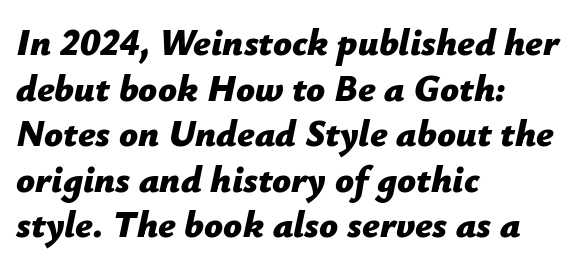
Q: Is the text bold? A: Yes.
Q: Is the text italic (slanted)? A: Yes, it leans right by about 12 degrees.
Q: Is the text underlined? A: No.
Q: How is the paragraph aligned? A: Left-aligned.
Q: Is the spacing between letters normal or unusually wide? A: Normal.
Q: Width (condensed, normal, or wide)? A: Normal.
Q: Stroke contrast? A: Low.
Q: x-height? A: Medium.
Q: Monospaced? A: No.
